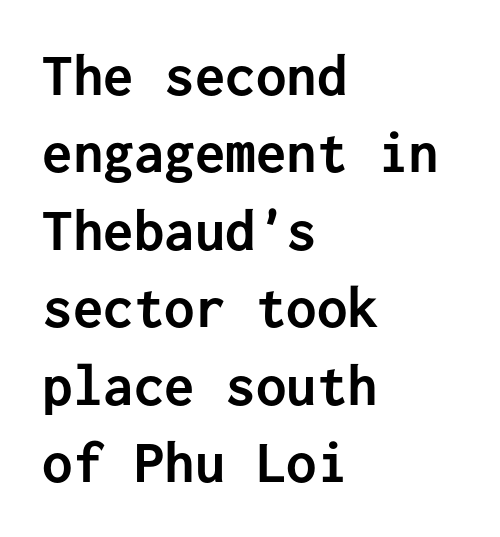
The image shows 61 px semibold sans-serif type, upright, monospaced; set left-aligned, normal line spacing (1.27x), normal letter spacing, not underlined; low stroke contrast and a medium x-height.
